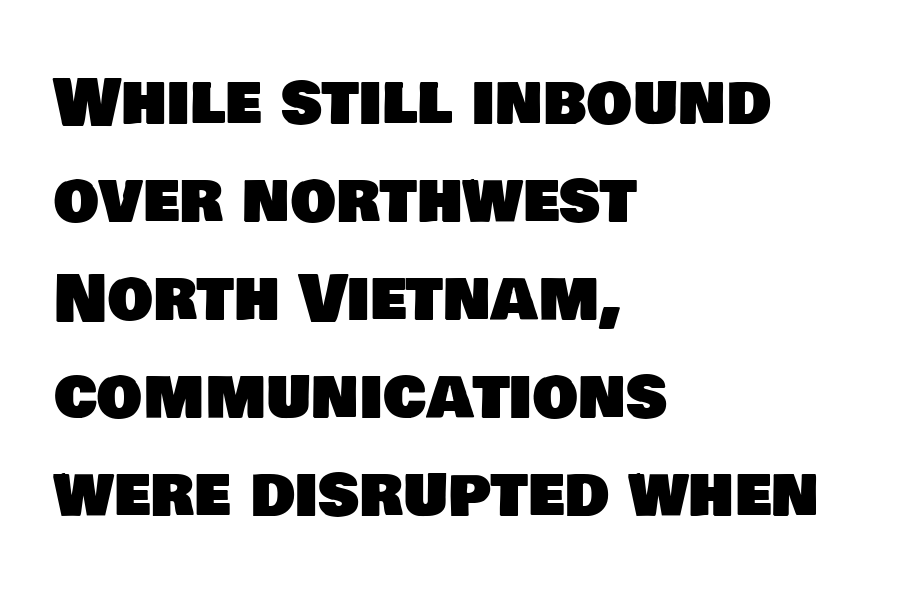
The rendering anchors every line to the left-hand side. Looks like regular typesetting: each glyph gets only the width it needs. No word sits above an underline. Nobody touched the tracking dial on this one. Stroke terminals: plain, sans-serif. Line spacing here is normal.
